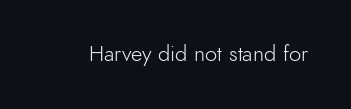
{"italic": "no", "bold": "no", "underline": "no", "letter_spacing": "normal", "letter_spacing_em": 0.0, "glyph_px": 22}
